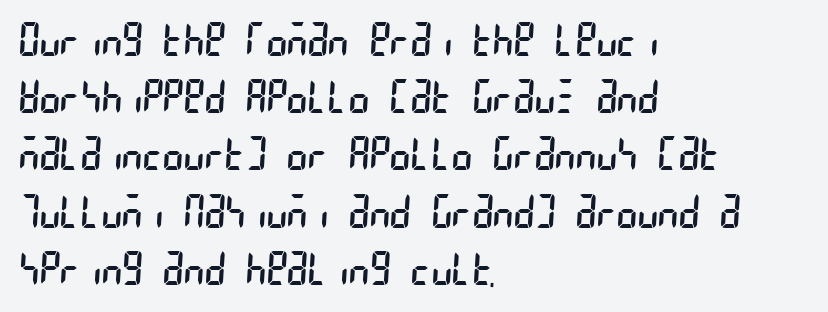
The image shows 44 px regular-weight, condensed sans-serif type; set left-aligned, normal line spacing (1.3x), normal letter spacing, not underlined; low stroke contrast and a large x-height.
